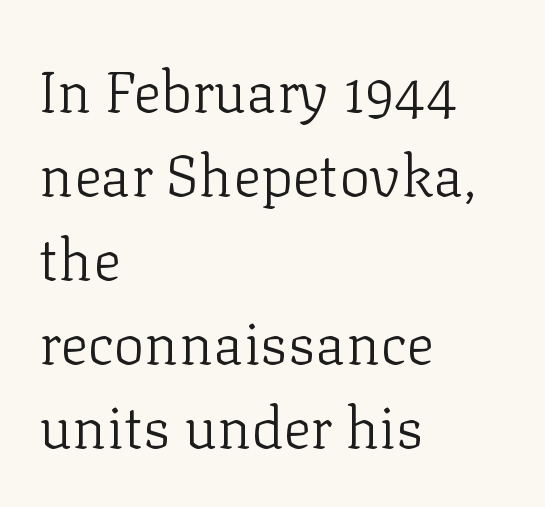
{"serif": "yes", "italic": "no", "bold": "no", "weight": "light", "width": "normal", "stroke_contrast": "low", "x_height": "medium", "monospaced": "no", "underline": "no", "align": "left", "line_spacing": "normal", "line_spacing_ratio": 1.45, "letter_spacing": "normal", "letter_spacing_em": 0.0, "glyph_px": 58}
